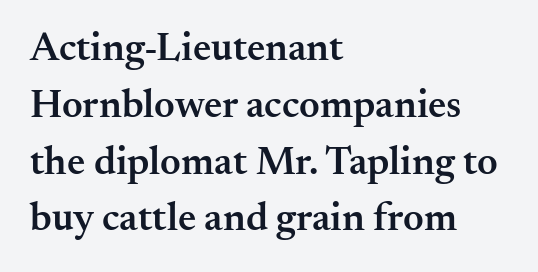
{"serif": "yes", "italic": "no", "bold": "semi", "weight": "semibold", "width": "normal", "stroke_contrast": "medium", "x_height": "small", "monospaced": "no", "underline": "no", "align": "left", "line_spacing": "normal", "line_spacing_ratio": 1.42, "letter_spacing": "normal", "letter_spacing_em": 0.0, "glyph_px": 40}
